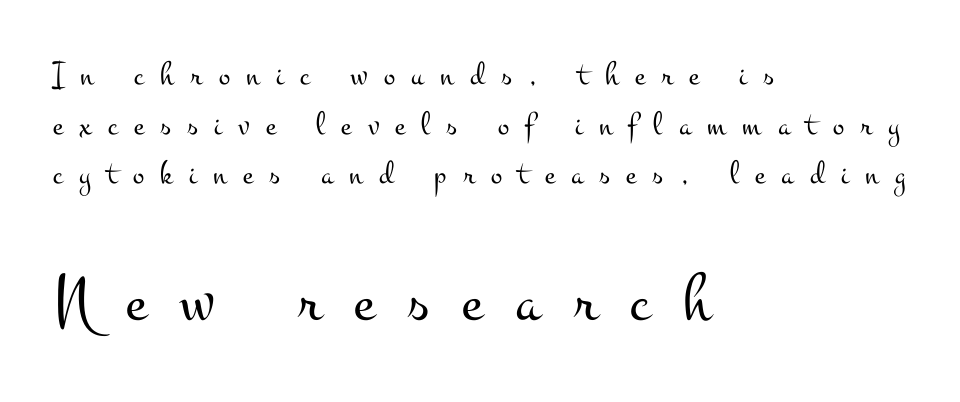
The image shows 69 px light, wide type; set left-aligned, normal line spacing (1.46x), unusually wide letter spacing (+0.48 em), not underlined; the second (bottom) block is 2.03x larger; medium stroke contrast and a small x-height.
